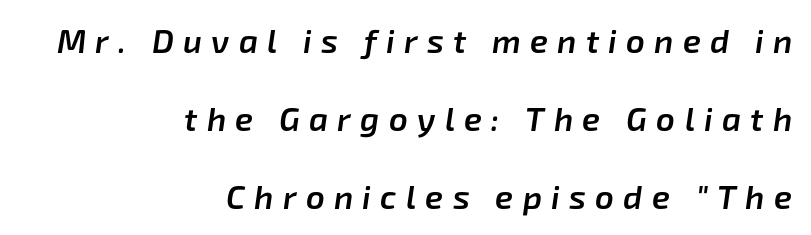
{"italic": "yes", "lean": "right", "slant_degrees": 8, "bold": "semi", "weight": "semibold", "width": "normal", "stroke_contrast": "low", "x_height": "medium", "monospaced": "no", "underline": "no", "align": "right", "line_spacing": "loose", "line_spacing_ratio": 2.36, "letter_spacing": "wide", "letter_spacing_em": 0.28, "glyph_px": 33}
